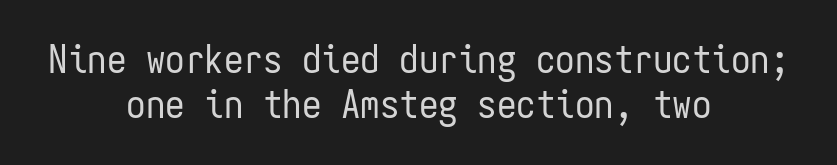
{"serif": "no", "italic": "no", "bold": "no", "weight": "regular", "width": "condensed", "stroke_contrast": "low", "x_height": "medium", "monospaced": "yes", "underline": "no", "align": "center", "line_spacing": "tight", "line_spacing_ratio": 1.15, "letter_spacing": "normal", "letter_spacing_em": 0.0, "glyph_px": 39}
